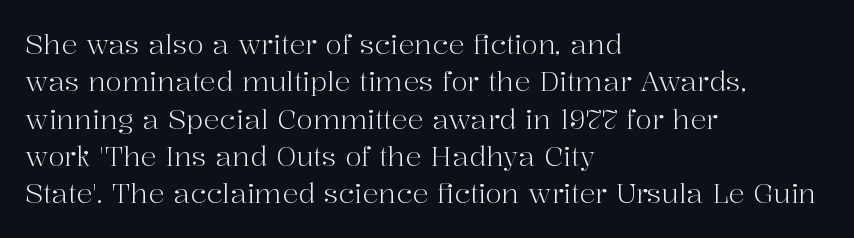
Interline gaps are of average width in this sample. Inter-character spacing is left at the font's built-in metrics. If you drew a line through each stem, it would be perfectly vertical. Words float on clear page, feet unadorned. Each line starts at the same left margin while the right side varies.
